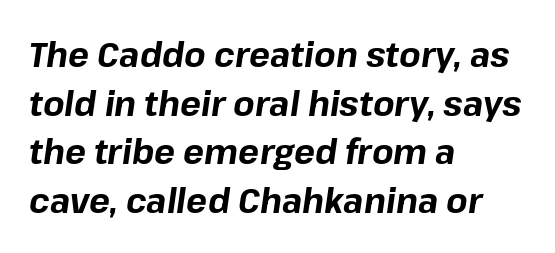
The image shows 35 px bold type, italic (leaning right); set left-aligned, normal line spacing (1.39x), normal letter spacing, not underlined; low stroke contrast and a medium x-height.
